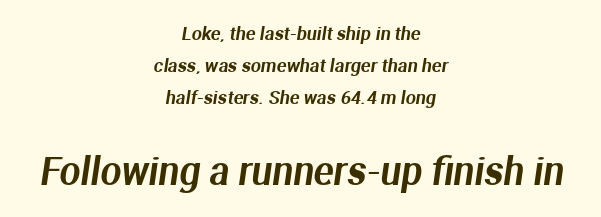
The image shows 37 px sans-serif type; set centered, line spacing 1.78x, normal letter spacing, not underlined; the second (bottom) block is 2.06x larger; medium stroke contrast and a medium x-height.
